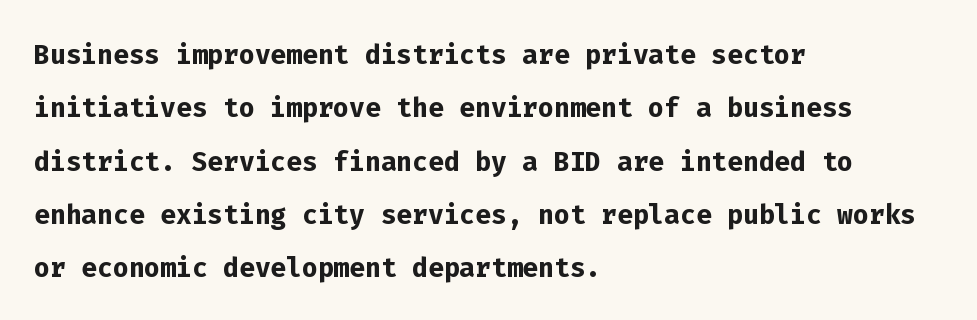
{"serif": "no", "italic": "no", "bold": "yes", "weight": "semibold", "width": "normal", "stroke_contrast": "low", "x_height": "medium", "monospaced": "yes", "underline": "no", "align": "left", "line_spacing": "normal", "line_spacing_ratio": 1.44, "letter_spacing": "normal", "letter_spacing_em": 0.0, "glyph_px": 37}
